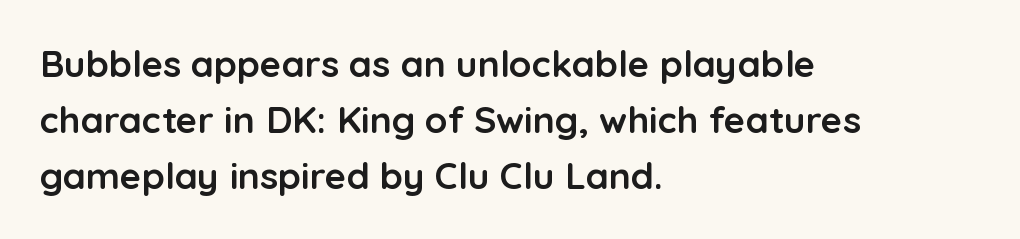
The font is running at its bold setting. Tall strokes in this sample are plumb rather than angled. Each letter's strokes conclude bluntly, with no projecting serifs. The rag falls on the right side of this text block. Underline: absent. The horizontal fit of the characters is conventional and even.
